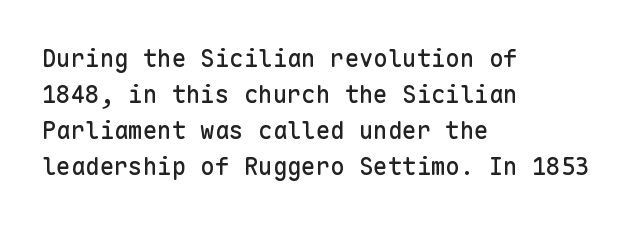
The image shows 24 px text type, upright; set left-aligned, normal line spacing (1.5x), normal letter spacing, not underlined.
